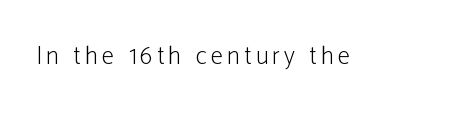
The image shows 25 px text type, upright; set not underlined.
